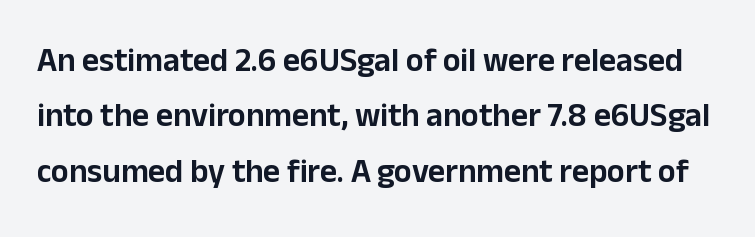
The letters advance in unequal steps, a hallmark of proportional type. Tracking here is standard; glyphs follow each other at the usual distance. To sum up the face: it is a sans, with no serifs. Line spacing here is normal. Vertical strokes here are truly vertical. No word sits above an underline.
